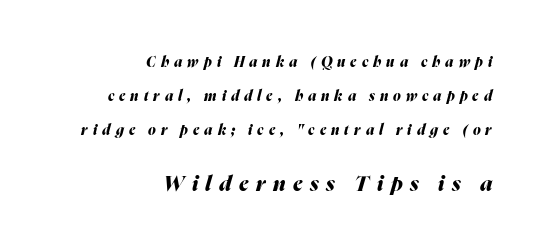
{"italic": "yes", "lean": "right", "slant_degrees": 16, "bold": "yes", "underline": "no", "align": "right", "line_spacing": "loose", "line_spacing_ratio": 2.43, "letter_spacing": "wide", "letter_spacing_em": 0.36, "larger_block": "second", "size_ratio": 1.5, "glyph_px": 21}
